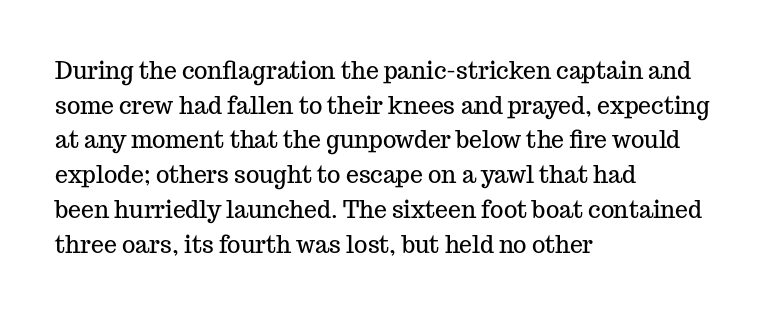
Q: Is the text italic (slanted)? A: No, it is upright.
Q: Is the text underlined? A: No.
Q: How is the paragraph aligned? A: Left-aligned.
Q: Is the spacing between letters normal or unusually wide? A: Normal.
Q: Is the spacing between lines tight, normal or loose? A: Normal.
